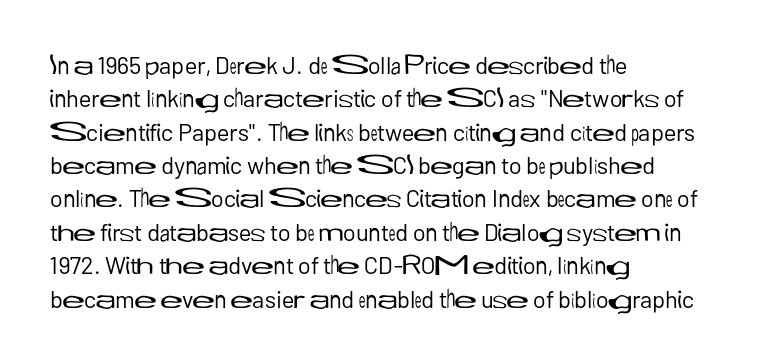
Q: Is the text bold? A: No.
Q: Is the text italic (slanted)? A: No, it is upright.
Q: Is the text underlined? A: No.
Q: How is the paragraph aligned? A: Left-aligned.
Q: Is the spacing between letters normal or unusually wide? A: Normal.
Q: Is the spacing between lines tight, normal or loose? A: Normal.
